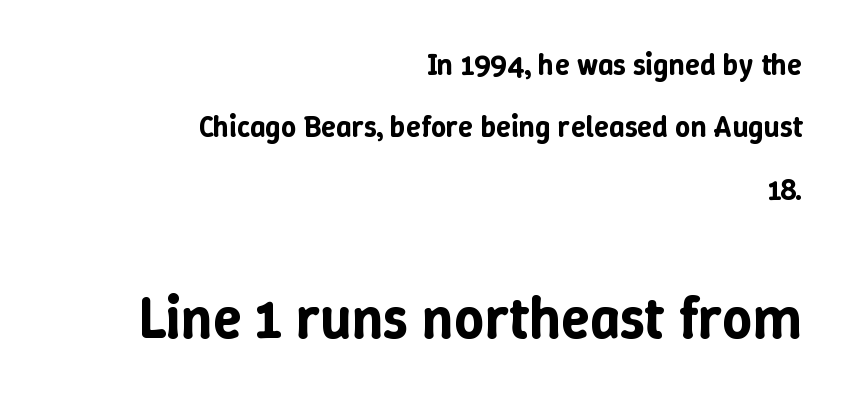
Whoever set this made the second block the dominant, larger element. Characters remain perfectly vertical along every line. Check the space under the baseline: it is left empty. Each new line begins a long way beneath the previous one. Do the characters align in a grid? No, the font is proportional. In terms of letterspacing, this is plain default setting.
